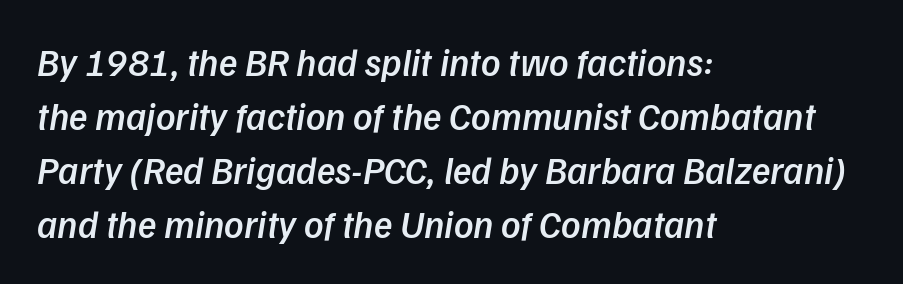
The image shows 38 px semibold type, italic (leaning right); set left-aligned, normal line spacing (1.42x), normal letter spacing, not underlined; low stroke contrast and a medium x-height.
